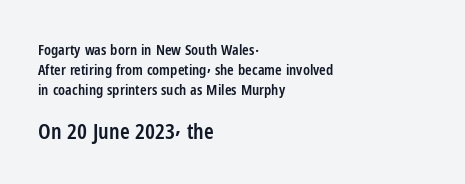
The letterforms sit shoulder to shoulder at normal distance. These lines carry some extra weight — a demibold, not a full bold. Nobody drew a line under any word here. The lettering stays uniformly vertical, giving the passage a roman look. Whoever set this made the second block the dominant, larger element. Visually the block forms a straight wall on the left and a jagged coastline on the right.
